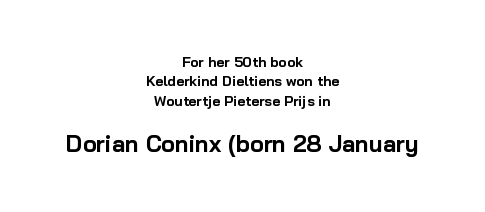
{"italic": "no", "bold": "yes", "underline": "no", "align": "center", "line_spacing": "normal", "line_spacing_ratio": 1.38, "letter_spacing": "normal", "letter_spacing_em": 0.0, "larger_block": "second", "size_ratio": 1.64, "glyph_px": 23}
